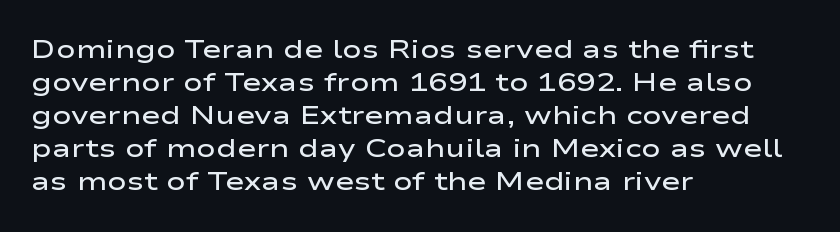
{"italic": "no", "bold": "semi", "underline": "no", "align": "left", "line_spacing": "normal", "line_spacing_ratio": 1.27, "letter_spacing": "normal", "letter_spacing_em": 0.0, "glyph_px": 26}
